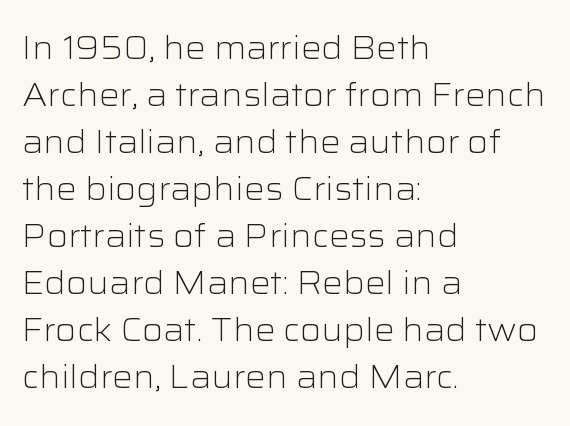
To sum up the face: it is a sans, with no serifs. Every row of glyphs begins at an identical x-position on the left. There is no visible air inserted between adjacent glyphs. Descenders are the only things crossing below the line. The font's upright variant was chosen for this text. The font is comparable to plain body text, perhaps lighter.
